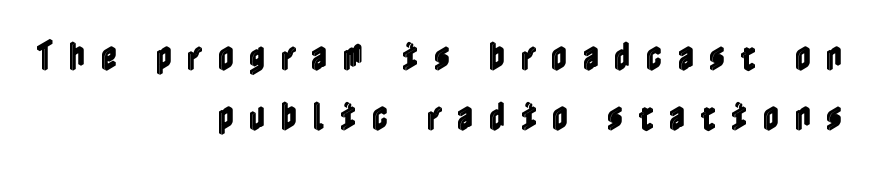
{"italic": "no", "width": "condensed", "x_height": "medium", "underline": "no", "align": "right", "line_spacing_ratio": 1.86, "letter_spacing": "wide", "letter_spacing_em": 0.47, "glyph_px": 32}
